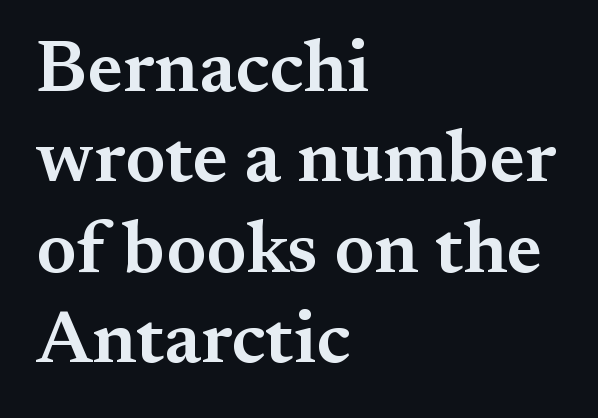
{"serif": "yes", "italic": "no", "bold": "semi", "weight": "semibold", "width": "normal", "stroke_contrast": "medium", "x_height": "small", "monospaced": "no", "underline": "no", "align": "left", "line_spacing_ratio": 1.22, "letter_spacing": "normal", "letter_spacing_em": 0.0, "glyph_px": 74}
